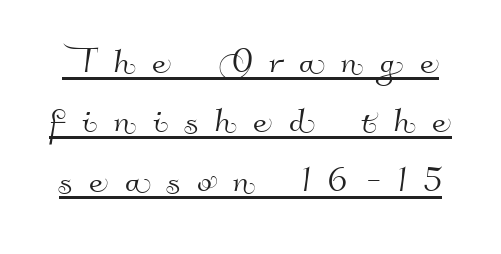
Q: Is the typeface a serif or a sans-serif typeface? A: Sans-serif.
Q: Is the text underlined? A: Yes.
Q: Is the spacing between letters normal or unusually wide? A: Unusually wide.
Q: Is the spacing between lines tight, normal or loose? A: Normal.
Q: Width (condensed, normal, or wide)? A: Normal.
Q: Stroke contrast? A: High.
Q: x-height? A: Small.
Q: Monospaced? A: No.
